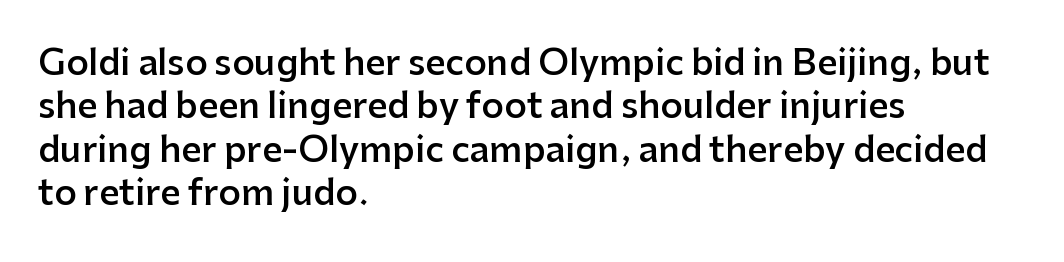
Characters follow at the spacing the type designer built in. Every letter is mildly thick-stroked: semibold rather than bold. Italic? Not at all — the glyphs are vertical. Nothing sits at the stroke ends, so this counts as sans-serif. Bare-footed words on every line. The lines in this sample share a left origin and differ only in where they stop.
